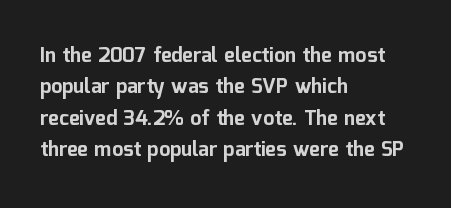
The image shows 20 px bold type, upright; set left-aligned, normal line spacing (1.57x), normal letter spacing, not underlined.
